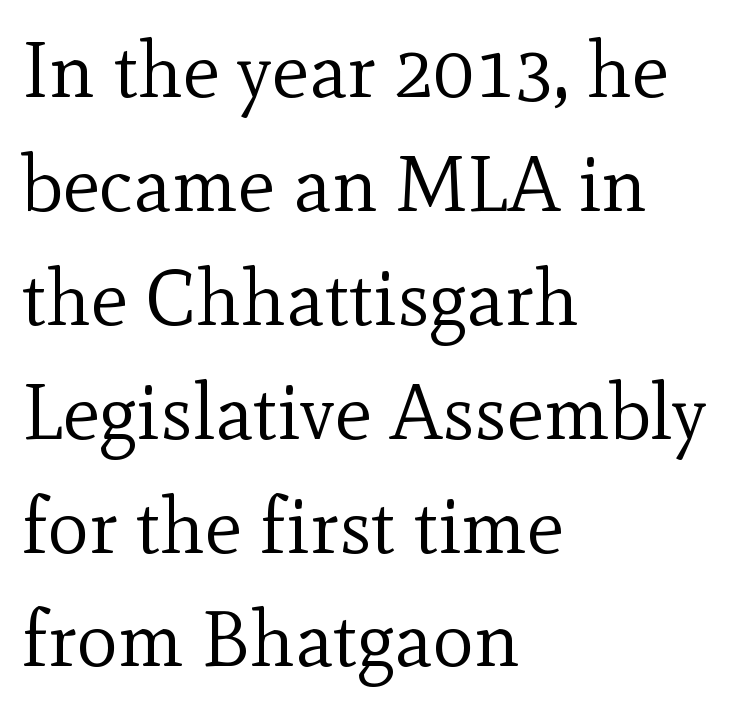
Q: Is the text bold? A: No.
Q: Is the text italic (slanted)? A: No, it is upright.
Q: Is the typeface a serif or a sans-serif typeface? A: Serif.
Q: Is the text underlined? A: No.
Q: How is the paragraph aligned? A: Left-aligned.
Q: Is the spacing between letters normal or unusually wide? A: Normal.
Q: Is the spacing between lines tight, normal or loose? A: Normal.
Q: Width (condensed, normal, or wide)? A: Normal.
Q: x-height? A: Small.
Q: Monospaced? A: No.
